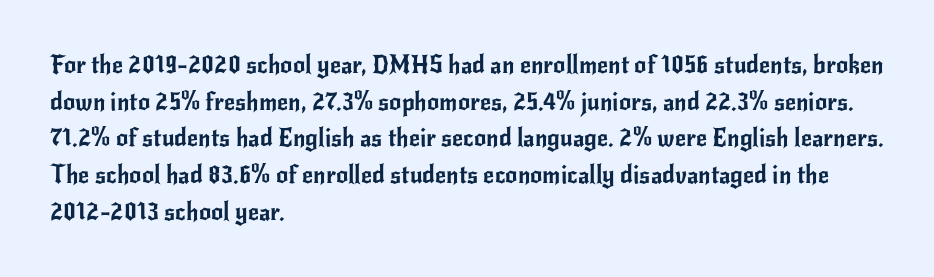
The image shows 24 px text type, upright; set left-aligned, normal line spacing (1.53x), normal letter spacing, not underlined.
